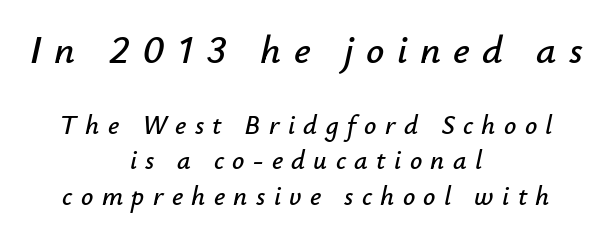
The horizontal fit of the characters is loose and conspicuously gappy. The foot of each line stays bare and open. The letters advance in unequal steps, a hallmark of proportional type. The lines in this sample share a center point and differ in where they start and stop. Does the leading feel generous? No, just average. Between these two stacked blocks, the higher one wins on size.
